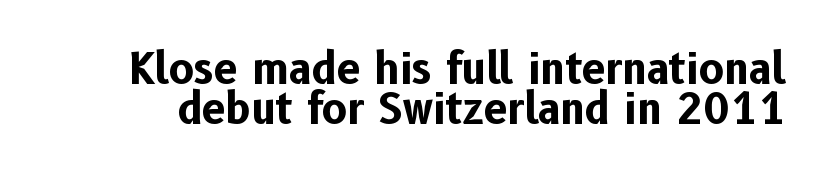
{"serif": "no", "italic": "no", "bold": "yes", "weight": "bold", "width": "normal", "stroke_contrast": "low", "x_height": "medium", "monospaced": "no", "underline": "no", "line_spacing": "tight", "line_spacing_ratio": 0.96, "letter_spacing": "normal", "letter_spacing_em": 0.0, "glyph_px": 42}
